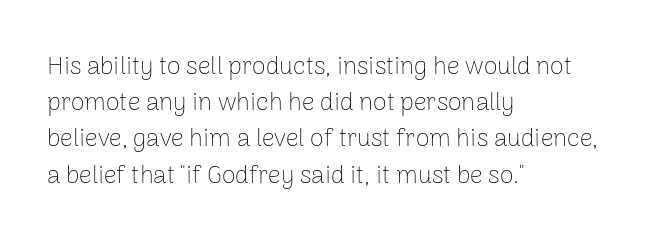
{"italic": "no", "bold": "no", "underline": "no", "align": "left", "line_spacing": "normal", "line_spacing_ratio": 1.45, "letter_spacing": "normal", "letter_spacing_em": 0.0, "glyph_px": 25}
